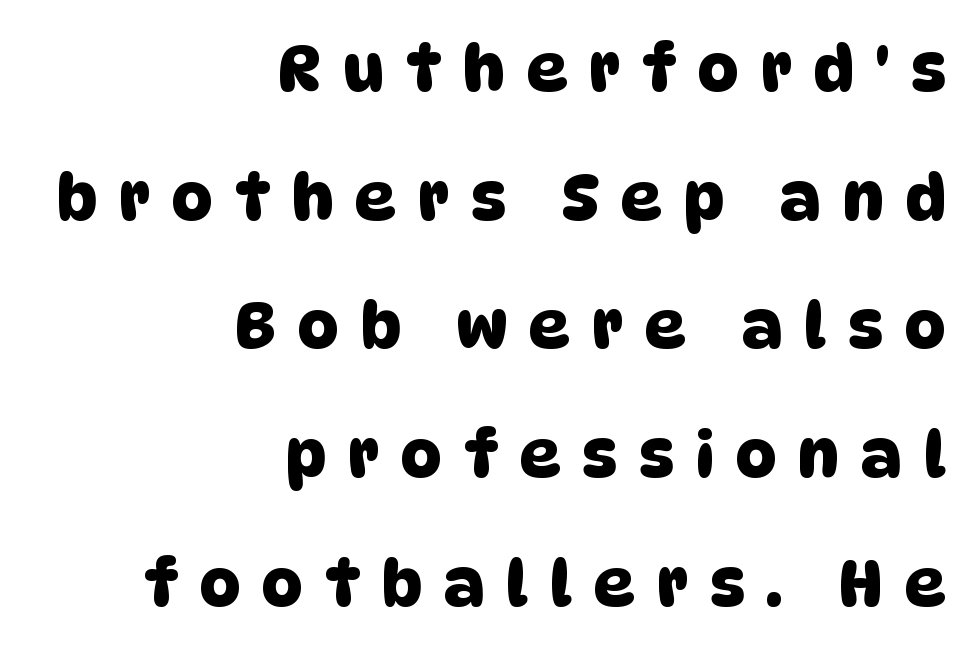
The image shows 64 px sans-serif type; set right-aligned, loose line spacing (2.01x), unusually wide letter spacing (+0.34 em), not underlined; low stroke contrast and a large x-height.
